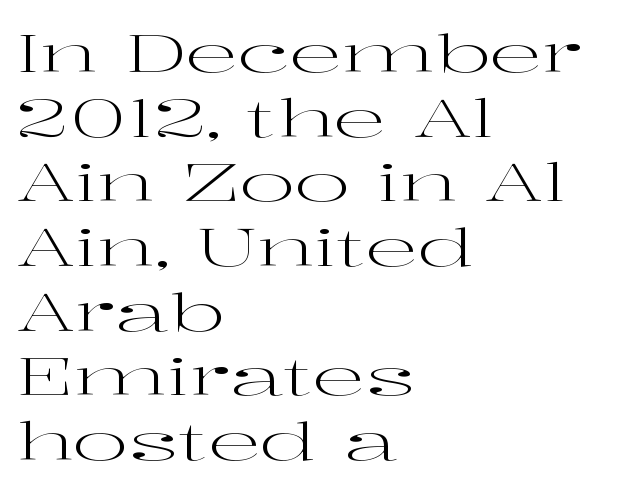
Q: Is the text bold? A: No.
Q: Is the text italic (slanted)? A: No, it is upright.
Q: Is the typeface a serif or a sans-serif typeface? A: Serif.
Q: Is the text underlined? A: No.
Q: How is the paragraph aligned? A: Left-aligned.
Q: Is the spacing between letters normal or unusually wide? A: Normal.
Q: Width (condensed, normal, or wide)? A: Wide.
Q: Stroke contrast? A: High.
Q: x-height? A: Medium.
Q: Monospaced? A: No.
